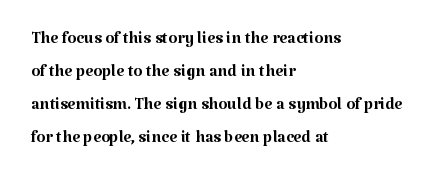
The image shows 23 px text type, upright; set left-aligned, normal line spacing (1.44x), normal letter spacing, not underlined.
